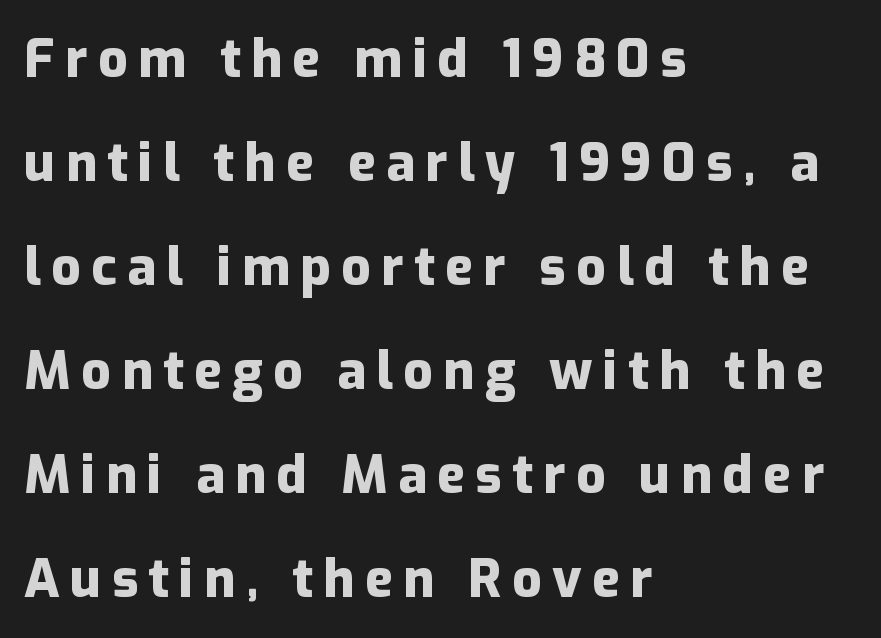
The image shows 52 px heavy sans-serif type, upright; set left-aligned, loose line spacing (2.0x), unusually wide letter spacing (+0.2 em), not underlined; low stroke contrast and a medium x-height.
